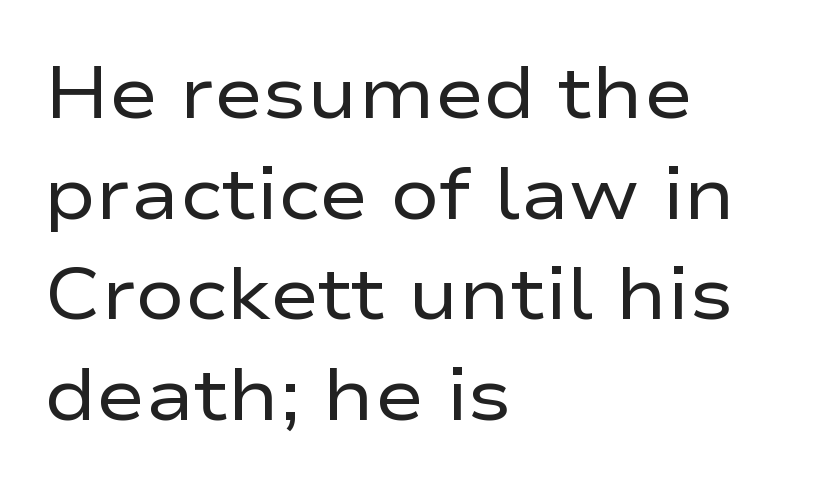
{"serif": "no", "italic": "no", "bold": "no", "weight": "regular", "width": "wide", "stroke_contrast": "low", "x_height": "medium", "monospaced": "no", "underline": "no", "align": "left", "line_spacing": "normal", "line_spacing_ratio": 1.38, "letter_spacing": "normal", "letter_spacing_em": 0.0, "glyph_px": 73}
